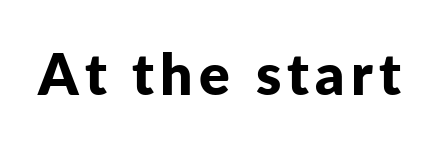
{"serif": "no", "italic": "no", "bold": "yes", "weight": "bold", "width": "normal", "stroke_contrast": "low", "x_height": "medium", "monospaced": "no", "underline": "no", "glyph_px": 57}
